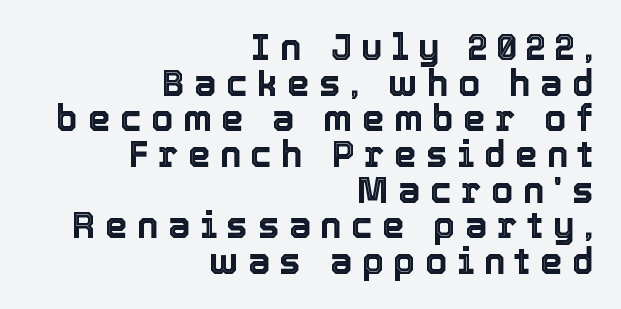
The image shows 36 px text type, upright; set right-aligned, tight line spacing (0.99x), unusually wide letter spacing (+0.26 em), not underlined; a medium x-height.
